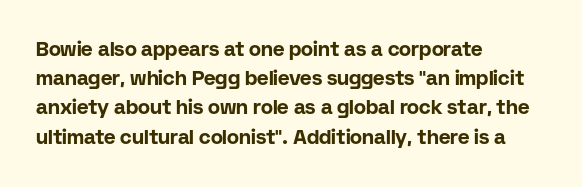
{"italic": "no", "bold": "yes", "underline": "no", "align": "left", "line_spacing": "normal", "line_spacing_ratio": 1.46, "letter_spacing": "normal", "letter_spacing_em": 0.0, "glyph_px": 20}
